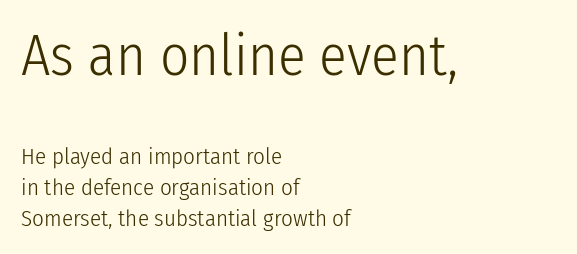
Q: Is the text bold? A: No.
Q: Is the text italic (slanted)? A: No, it is upright.
Q: Is the typeface a serif or a sans-serif typeface? A: Sans-serif.
Q: Is the text underlined? A: No.
Q: How is the paragraph aligned? A: Left-aligned.
Q: Is the spacing between letters normal or unusually wide? A: Normal.
Q: Is the spacing between lines tight, normal or loose? A: Normal.
Q: Which block of text is set in a larger size, the first (top) or the second (bottom)? A: The first (top) one.
Q: Width (condensed, normal, or wide)? A: Condensed.
Q: Stroke contrast? A: Low.
Q: x-height? A: Medium.
Q: Monospaced? A: No.
